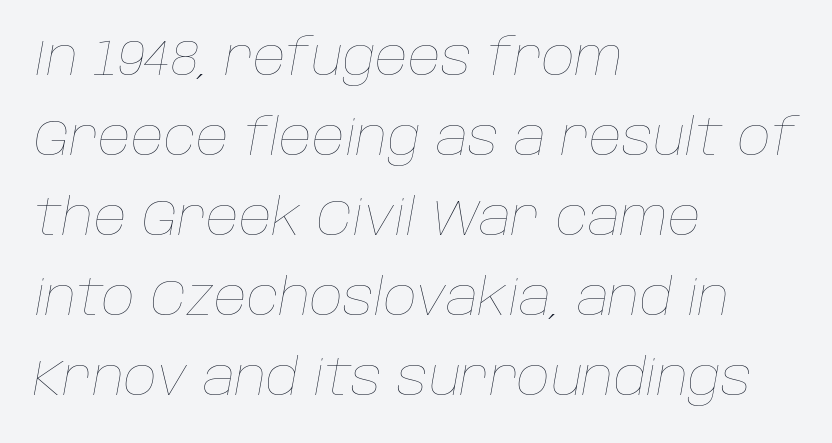
Beneath every word, the page is bare. Note the varied advance widths — an 'i' is clearly narrower than an 'm'. Caption: face not bold, strokes unweighted. A typesetter would call this leading conventional body-copy spacing.
